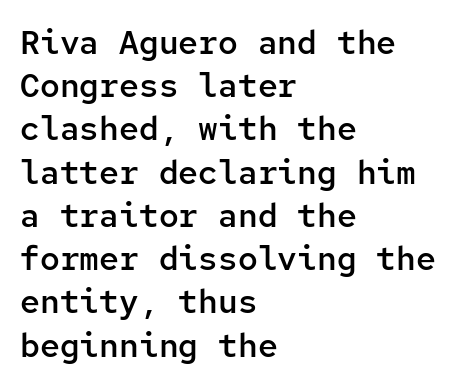
The image shows 33 px semibold sans-serif type, upright, monospaced; set left-aligned, normal line spacing (1.31x), normal letter spacing, not underlined; low stroke contrast and a medium x-height.
